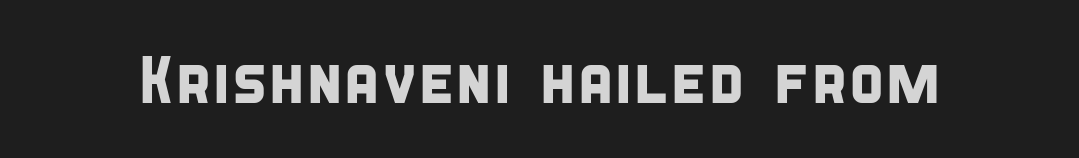
{"serif": "no", "width": "condensed", "stroke_contrast": "low", "x_height": "large", "monospaced": "no", "underline": "no", "letter_spacing": "normal", "letter_spacing_em": 0.0, "glyph_px": 66}
